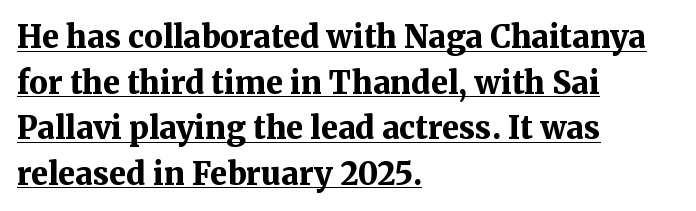
Look at the tracking — it's just the regular setting, nothing added. A continuous stroke trails under the words, as in a hyperlink. Bold? Absolutely — the strokes are thick and heavy. The characters display serif detailing at their extremities. Style check: upright.
